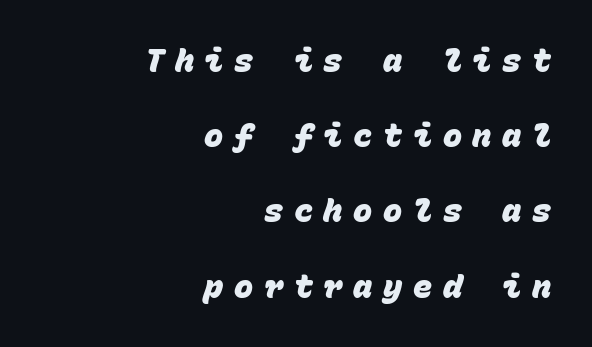
{"serif": "no", "bold": "yes", "weight": "heavy", "width": "normal", "stroke_contrast": "low", "x_height": "large", "monospaced": "yes", "underline": "no", "align": "right", "line_spacing": "loose", "line_spacing_ratio": 2.35, "letter_spacing": "wide", "letter_spacing_em": 0.33, "glyph_px": 32}
